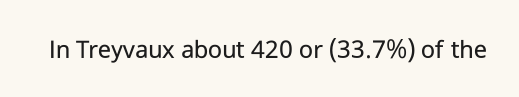
The image shows 27 px text type, upright; set normal letter spacing, not underlined.
